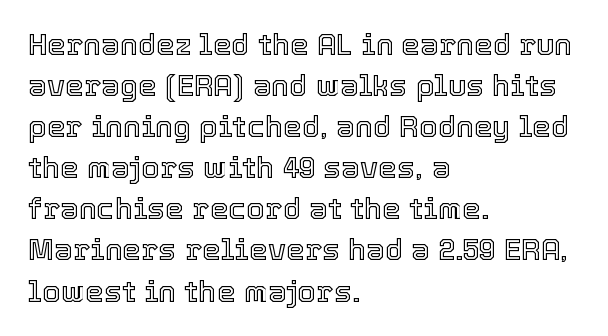
{"italic": "no", "width": "normal", "x_height": "medium", "monospaced": "no", "underline": "no", "align": "left", "line_spacing": "normal", "line_spacing_ratio": 1.37, "letter_spacing": "normal", "letter_spacing_em": 0.0, "glyph_px": 30}
